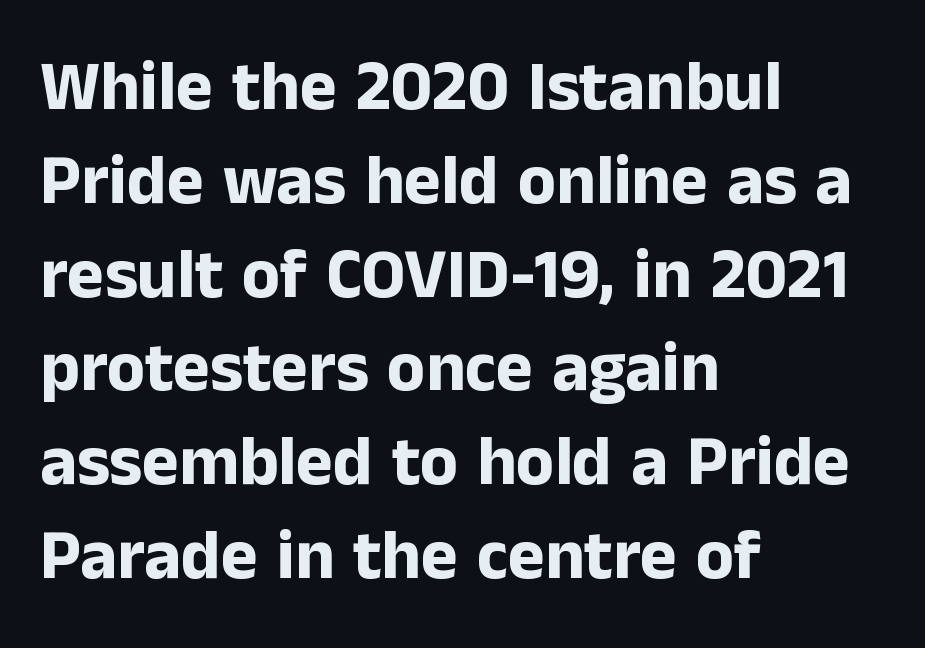
Q: Is the text bold? A: Yes.
Q: Is the text italic (slanted)? A: No, it is upright.
Q: Is the typeface a serif or a sans-serif typeface? A: Sans-serif.
Q: Is the text underlined? A: No.
Q: How is the paragraph aligned? A: Left-aligned.
Q: Is the spacing between letters normal or unusually wide? A: Normal.
Q: Is the spacing between lines tight, normal or loose? A: Normal.
Q: Width (condensed, normal, or wide)? A: Normal.
Q: Stroke contrast? A: Low.
Q: x-height? A: Medium.
Q: Monospaced? A: No.
